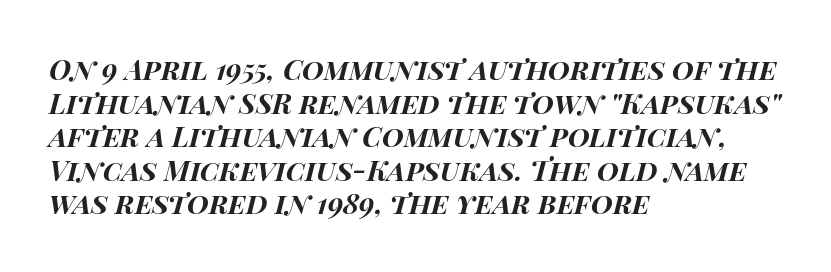
The image shows 28 px bold, wide type, italic (leaning right); set left-aligned, line spacing 1.2x, normal letter spacing, not underlined; high stroke contrast and a large x-height.
